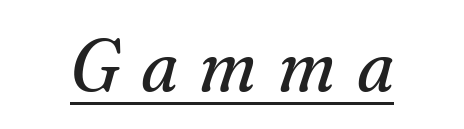
The image shows 73 px regular-weight serif type, italic (leaning right); set unusually wide letter spacing (+0.29 em), underlined; medium stroke contrast and a small x-height.
